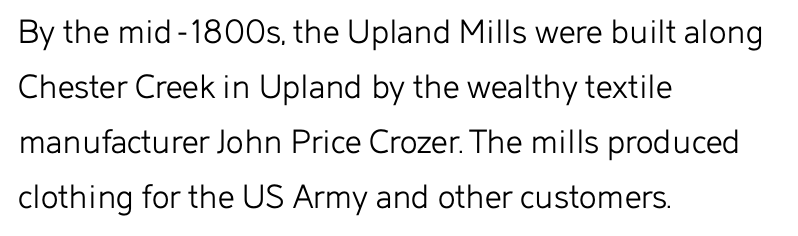
{"serif": "no", "italic": "no", "bold": "no", "weight": "light", "width": "normal", "stroke_contrast": "low", "x_height": "medium", "monospaced": "no", "underline": "no", "align": "left", "line_spacing": "normal", "line_spacing_ratio": 1.49, "letter_spacing": "normal", "letter_spacing_em": 0.0, "glyph_px": 37}
